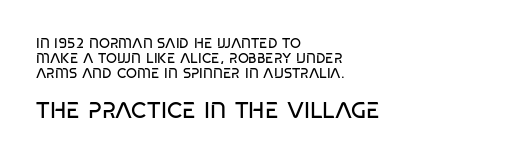
The image shows 23 px text type, upright; set left-aligned, tight line spacing (1.07x), normal letter spacing, not underlined; the second (bottom) block is 1.64x larger.
